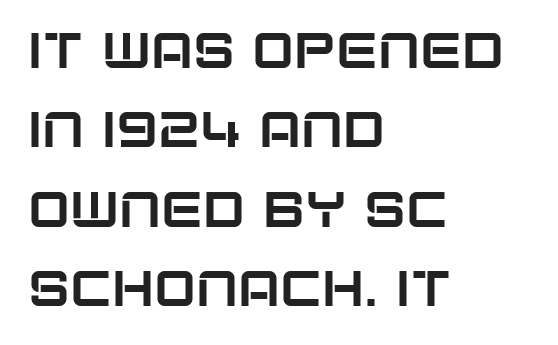
The image shows 50 px sans-serif type, upright; set left-aligned, normal line spacing (1.59x), normal letter spacing, not underlined; low stroke contrast and a large x-height.
